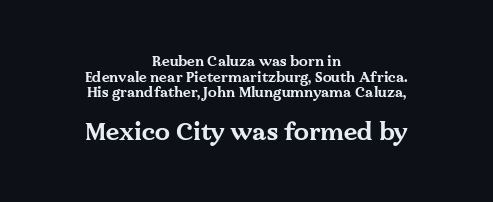
The image shows 24 px bold type, upright; set centered, tight line spacing (1.12x), normal letter spacing, not underlined; the second (bottom) block is 1.71x larger.
